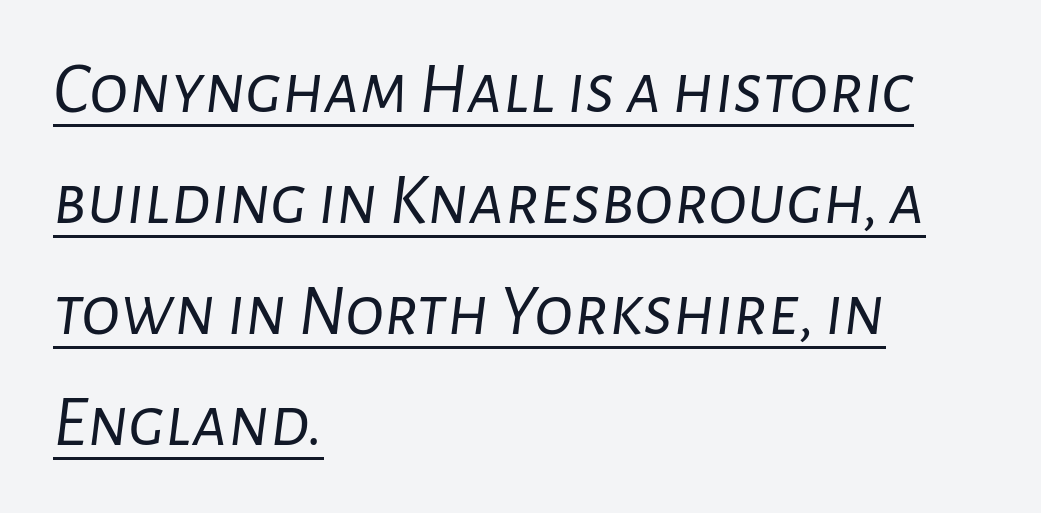
Vertical spacing — default. The type is set solid horizontally, with unmodified tracking. Slant detected: the letters are inclined. Compared with a typical body face, this is equally light or lighter still.
